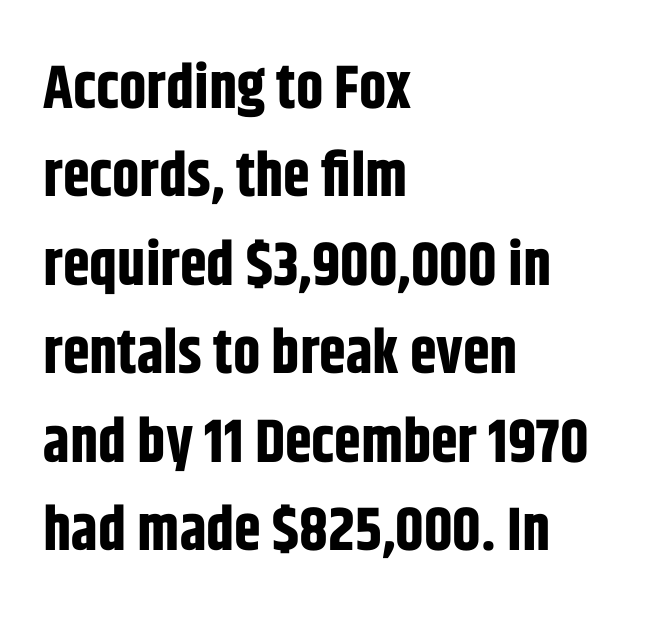
Examine the stroke ends and you'll find no serifs. The font is running at its bold setting. The specimen reads as upright at a glance. These lines are set flush left with a ragged right edge.
